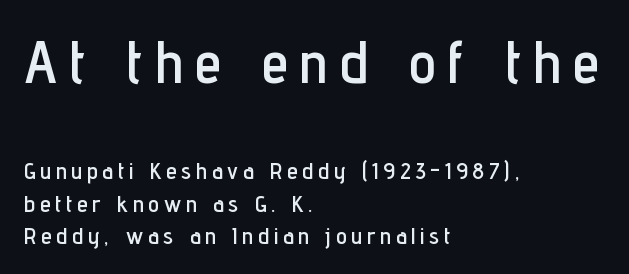
Q: Is the text italic (slanted)? A: No, it is upright.
Q: Is the typeface a serif or a sans-serif typeface? A: Sans-serif.
Q: Is the text underlined? A: No.
Q: How is the paragraph aligned? A: Left-aligned.
Q: Is the spacing between letters normal or unusually wide? A: Unusually wide.
Q: Is the spacing between lines tight, normal or loose? A: Normal.
Q: Which block of text is set in a larger size, the first (top) or the second (bottom)? A: The first (top) one.
Q: Width (condensed, normal, or wide)? A: Condensed.
Q: Stroke contrast? A: Low.
Q: x-height? A: Medium.
Q: Monospaced? A: No.
